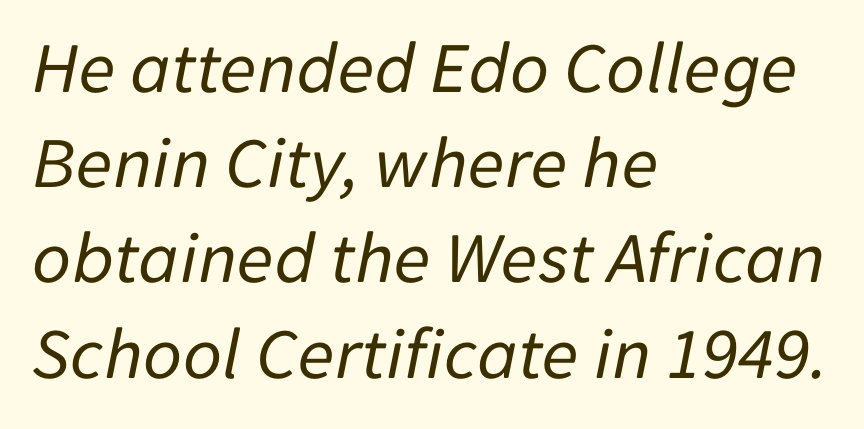
Q: Is the text bold? A: No.
Q: Is the text italic (slanted)? A: Yes, it leans right by about 11 degrees.
Q: Is the text underlined? A: No.
Q: How is the paragraph aligned? A: Left-aligned.
Q: Is the spacing between letters normal or unusually wide? A: Normal.
Q: Is the spacing between lines tight, normal or loose? A: Normal.
Q: Width (condensed, normal, or wide)? A: Normal.
Q: Stroke contrast? A: Low.
Q: x-height? A: Medium.
Q: Monospaced? A: No.
